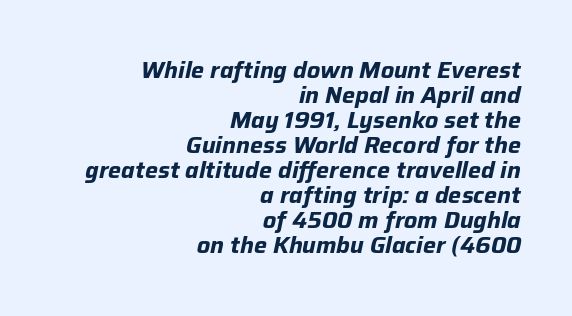
Q: Is the text bold? A: Yes.
Q: Is the text italic (slanted)? A: Yes, it leans right by about 12 degrees.
Q: Is the text underlined? A: No.
Q: How is the paragraph aligned? A: Right-aligned.
Q: Is the spacing between letters normal or unusually wide? A: Normal.
Q: Is the spacing between lines tight, normal or loose? A: Tight.
